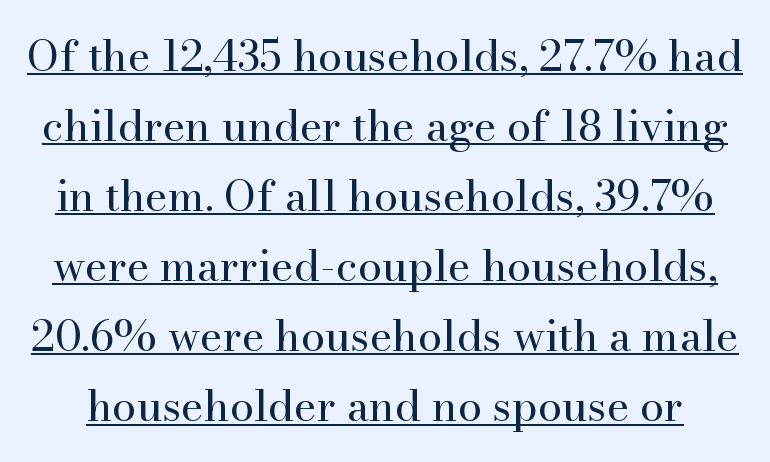
The image shows 43 px regular-weight serif type, upright; set normal line spacing (1.63x), normal letter spacing, underlined; high stroke contrast and a small x-height.
